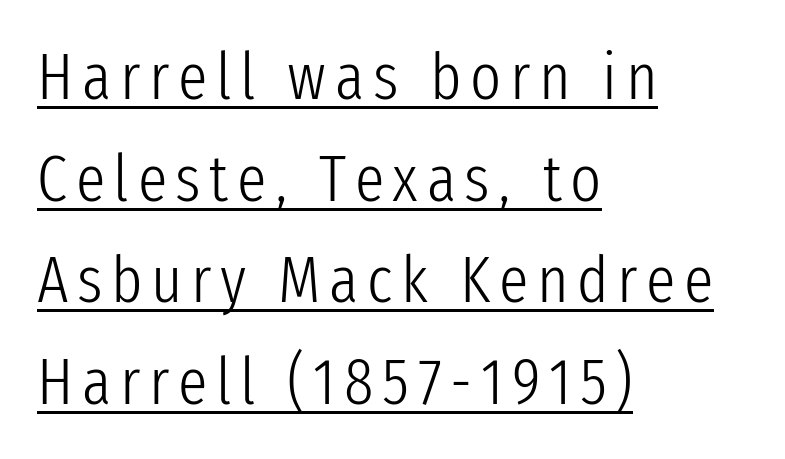
{"serif": "no", "italic": "no", "bold": "no", "weight": "light", "width": "condensed", "stroke_contrast": "low", "x_height": "medium", "monospaced": "no", "underline": "yes", "align": "left", "line_spacing": "normal", "line_spacing_ratio": 1.54, "glyph_px": 66}
